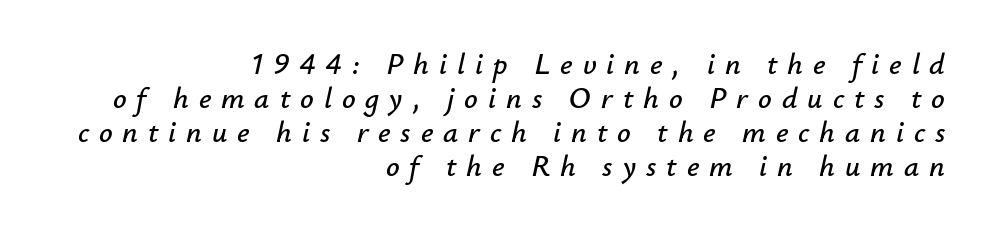
Q: Is the text italic (slanted)? A: Yes, it leans right by about 12 degrees.
Q: Is the text underlined? A: No.
Q: How is the paragraph aligned? A: Right-aligned.
Q: Is the spacing between letters normal or unusually wide? A: Unusually wide.
Q: Is the spacing between lines tight, normal or loose? A: Tight.
Q: Width (condensed, normal, or wide)? A: Normal.
Q: Stroke contrast? A: Low.
Q: x-height? A: Small.
Q: Monospaced? A: No.
